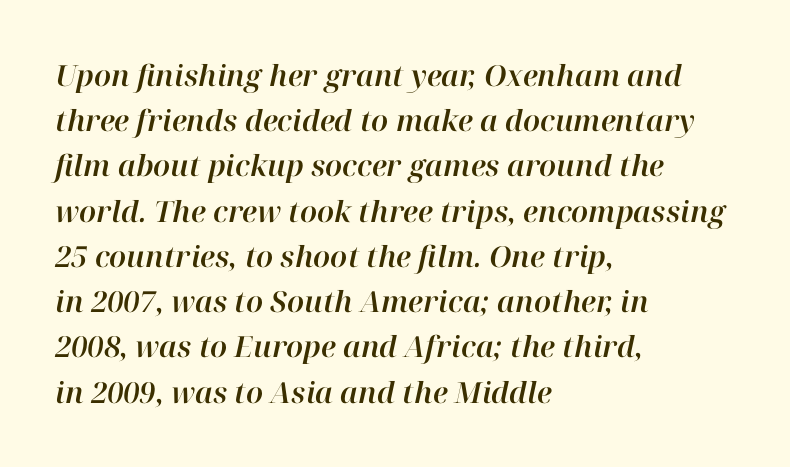
Q: Is the text italic (slanted)? A: Yes, it leans right by about 12 degrees.
Q: Is the text underlined? A: No.
Q: How is the paragraph aligned? A: Left-aligned.
Q: Is the spacing between letters normal or unusually wide? A: Normal.
Q: Is the spacing between lines tight, normal or loose? A: Normal.
Q: Width (condensed, normal, or wide)? A: Normal.
Q: Stroke contrast? A: High.
Q: x-height? A: Medium.
Q: Monospaced? A: No.
